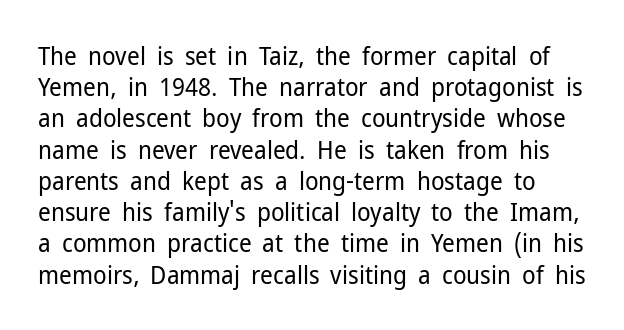
The image shows 25 px text type, upright; set normal line spacing (1.25x), normal letter spacing, not underlined.
